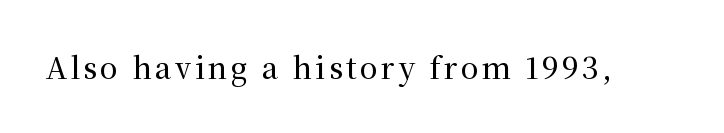
Q: Is the text italic (slanted)? A: No, it is upright.
Q: Is the typeface a serif or a sans-serif typeface? A: Serif.
Q: Is the text underlined? A: No.
Q: Width (condensed, normal, or wide)? A: Normal.
Q: Stroke contrast? A: Medium.
Q: x-height? A: Medium.
Q: Monospaced? A: No.
